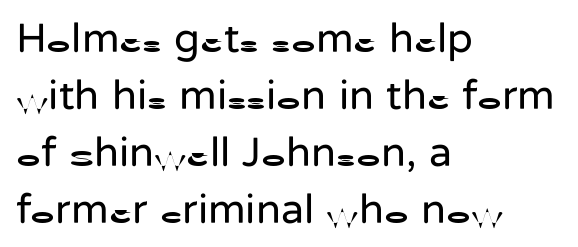
{"serif": "no", "italic": "no", "bold": "no", "weight": "regular", "width": "normal", "stroke_contrast": "low", "x_height": "medium", "monospaced": "no", "underline": "no", "align": "left", "line_spacing": "normal", "line_spacing_ratio": 1.36, "letter_spacing": "normal", "letter_spacing_em": 0.0, "glyph_px": 42}
